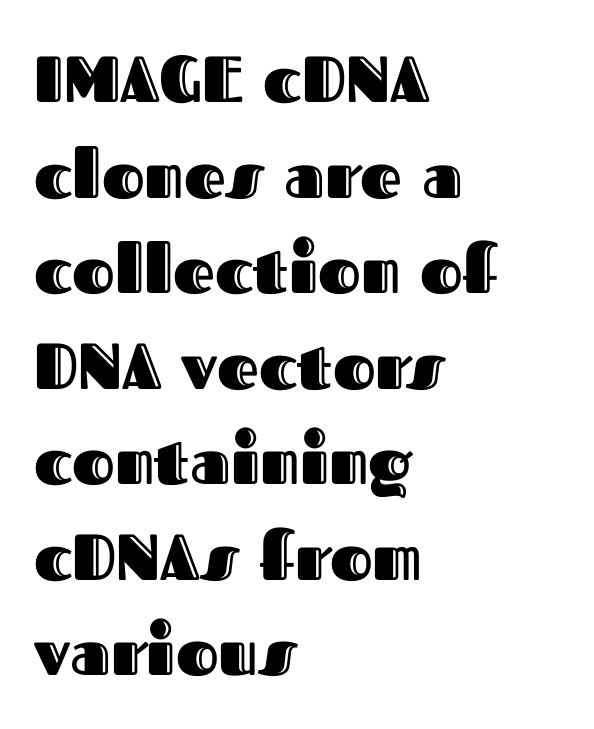
Q: Is the text italic (slanted)? A: No, it is upright.
Q: Is the text underlined? A: No.
Q: How is the paragraph aligned? A: Left-aligned.
Q: Is the spacing between letters normal or unusually wide? A: Normal.
Q: Is the spacing between lines tight, normal or loose? A: Normal.
Q: Width (condensed, normal, or wide)? A: Normal.
Q: x-height? A: Medium.
Q: Monospaced? A: No.
